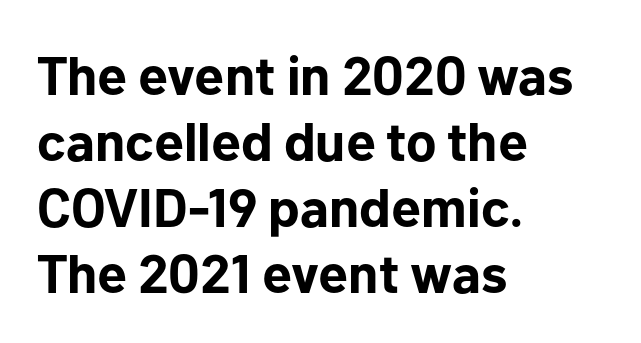
The image shows 54 px bold sans-serif type, upright; set left-aligned, line spacing 1.22x, normal letter spacing, not underlined; low stroke contrast and a medium x-height.
